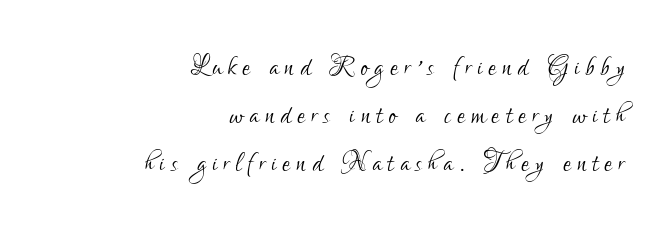
Q: Is the text bold? A: No.
Q: Is the text italic (slanted)? A: Yes.
Q: Is the typeface a serif or a sans-serif typeface? A: Sans-serif.
Q: Is the text underlined? A: No.
Q: How is the paragraph aligned? A: Right-aligned.
Q: Is the spacing between lines tight, normal or loose? A: Normal.
Q: Width (condensed, normal, or wide)? A: Condensed.
Q: Stroke contrast? A: Low.
Q: x-height? A: Small.
Q: Monospaced? A: No.
